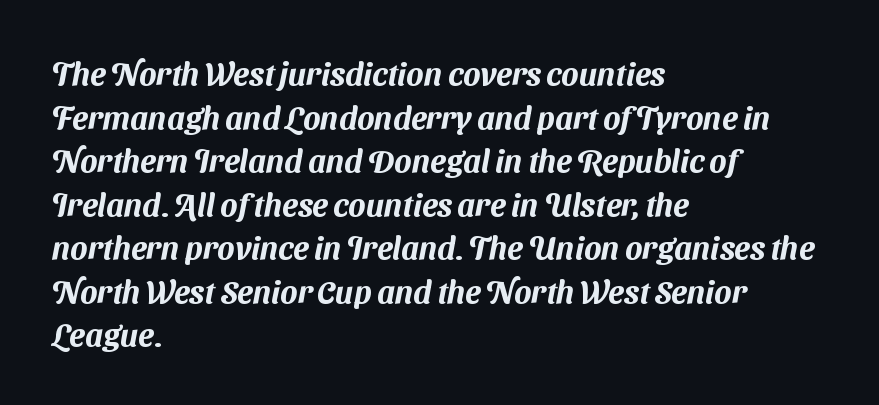
{"serif": "no", "width": "normal", "stroke_contrast": "medium", "x_height": "medium", "monospaced": "no", "underline": "no", "align": "left", "line_spacing": "normal", "line_spacing_ratio": 1.36, "letter_spacing": "normal", "letter_spacing_em": 0.0, "glyph_px": 32}
